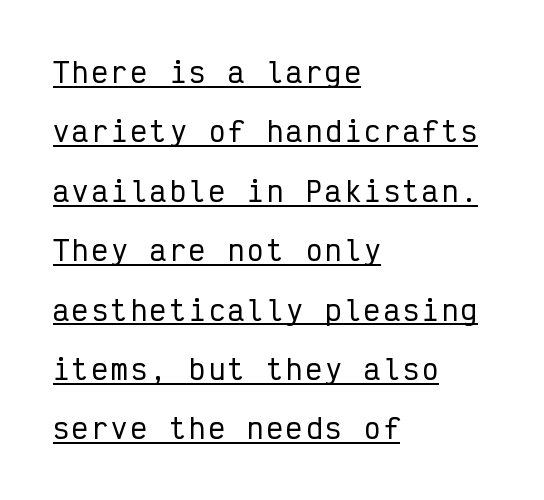
The image shows 27 px text type, upright; set left-aligned, loose line spacing (2.2x), underlined.
